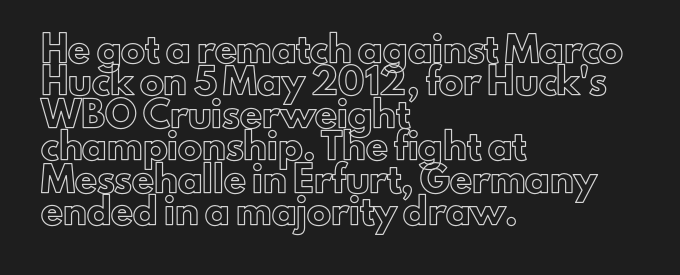
Q: Is the text italic (slanted)? A: No, it is upright.
Q: Is the text underlined? A: No.
Q: How is the paragraph aligned? A: Left-aligned.
Q: Is the spacing between letters normal or unusually wide? A: Normal.
Q: Is the spacing between lines tight, normal or loose? A: Normal.
